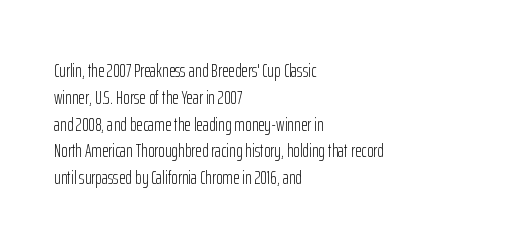
The image shows 20 px text type, upright; set left-aligned, normal line spacing (1.34x), normal letter spacing, not underlined.
